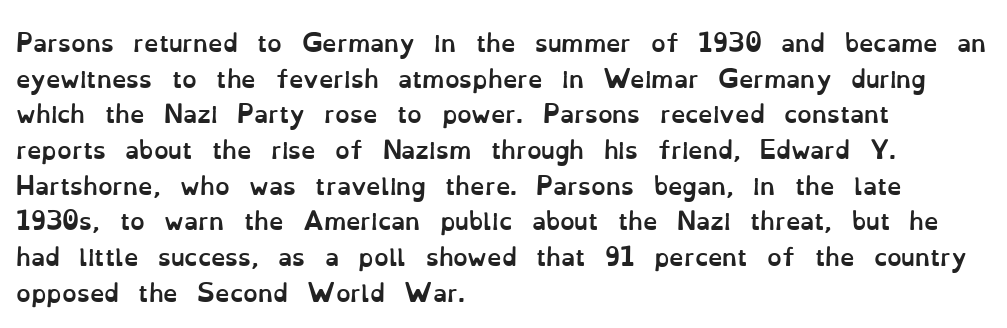
The image shows 23 px bold type, upright; set left-aligned, normal line spacing (1.55x), normal letter spacing, not underlined.
